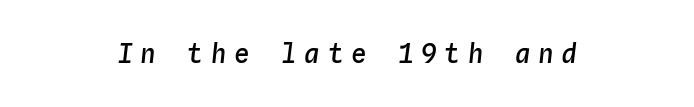
{"italic": "yes", "lean": "right", "slant_degrees": 4, "bold": "semi", "underline": "no", "align": "center", "letter_spacing": "wide", "letter_spacing_em": 0.3, "glyph_px": 26}
